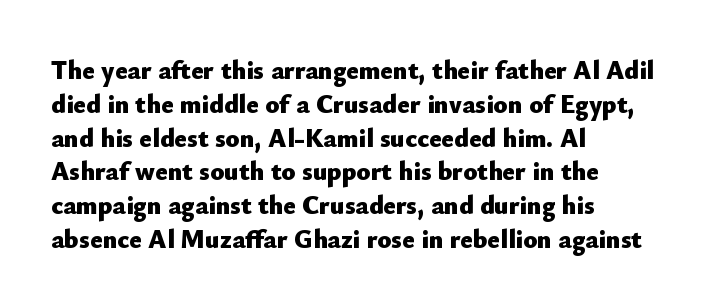
Q: Is the text bold? A: Yes.
Q: Is the text italic (slanted)? A: No, it is upright.
Q: Is the text underlined? A: No.
Q: How is the paragraph aligned? A: Left-aligned.
Q: Is the spacing between letters normal or unusually wide? A: Normal.
Q: Is the spacing between lines tight, normal or loose? A: Normal.
